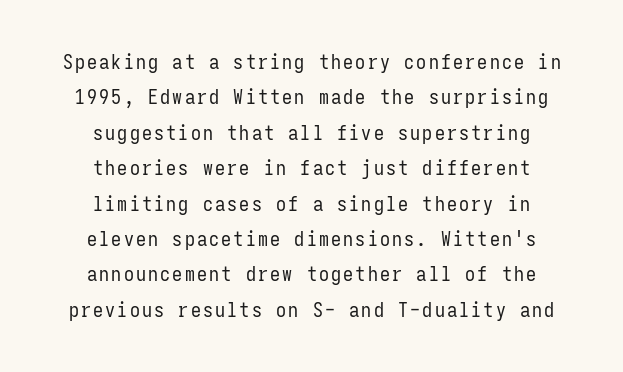
Q: Is the text bold? A: No.
Q: Is the text italic (slanted)? A: No, it is upright.
Q: Is the text underlined? A: No.
Q: How is the paragraph aligned? A: Centered.
